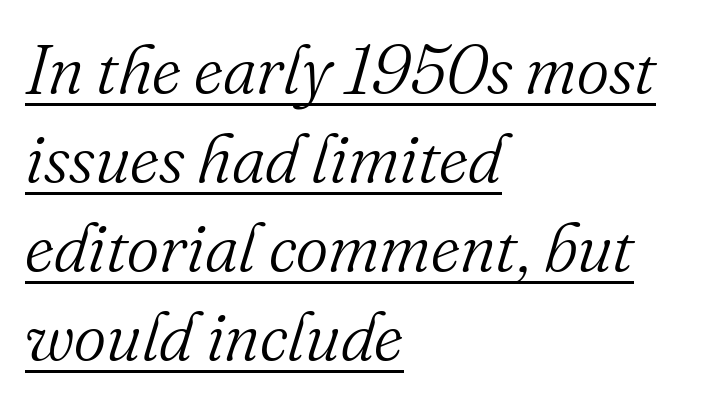
Q: Is the text bold? A: No.
Q: Is the text italic (slanted)? A: Yes, it leans right by about 16 degrees.
Q: Is the typeface a serif or a sans-serif typeface? A: Serif.
Q: Is the text underlined? A: Yes.
Q: How is the paragraph aligned? A: Left-aligned.
Q: Is the spacing between letters normal or unusually wide? A: Normal.
Q: Is the spacing between lines tight, normal or loose? A: Normal.
Q: Width (condensed, normal, or wide)? A: Normal.
Q: Stroke contrast? A: Medium.
Q: x-height? A: Small.
Q: Monospaced? A: No.
